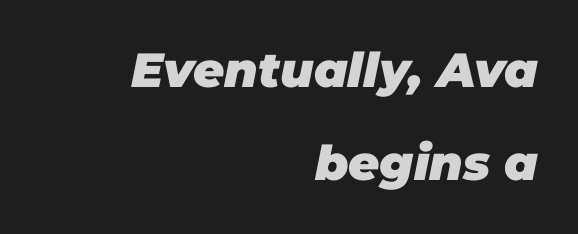
Q: Is the text bold? A: Yes.
Q: Is the text italic (slanted)? A: Yes, it leans right by about 11 degrees.
Q: Is the text underlined? A: No.
Q: How is the paragraph aligned? A: Right-aligned.
Q: Is the spacing between letters normal or unusually wide? A: Normal.
Q: Is the spacing between lines tight, normal or loose? A: Loose.
Q: Width (condensed, normal, or wide)? A: Normal.
Q: Stroke contrast? A: Low.
Q: x-height? A: Large.
Q: Monospaced? A: No.
